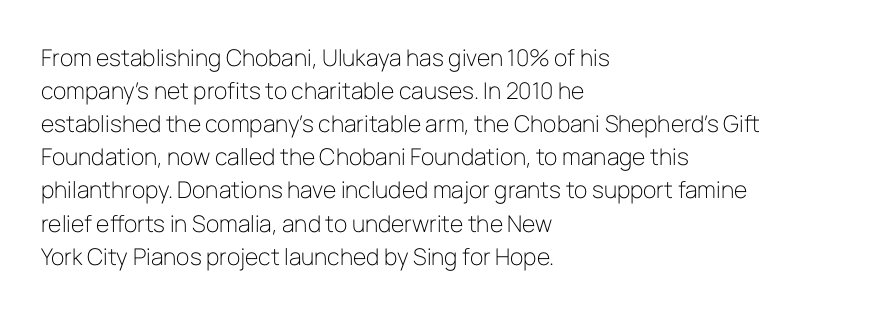
{"italic": "no", "bold": "no", "underline": "no", "align": "left", "line_spacing": "normal", "line_spacing_ratio": 1.44, "letter_spacing": "normal", "letter_spacing_em": 0.0, "glyph_px": 23}
